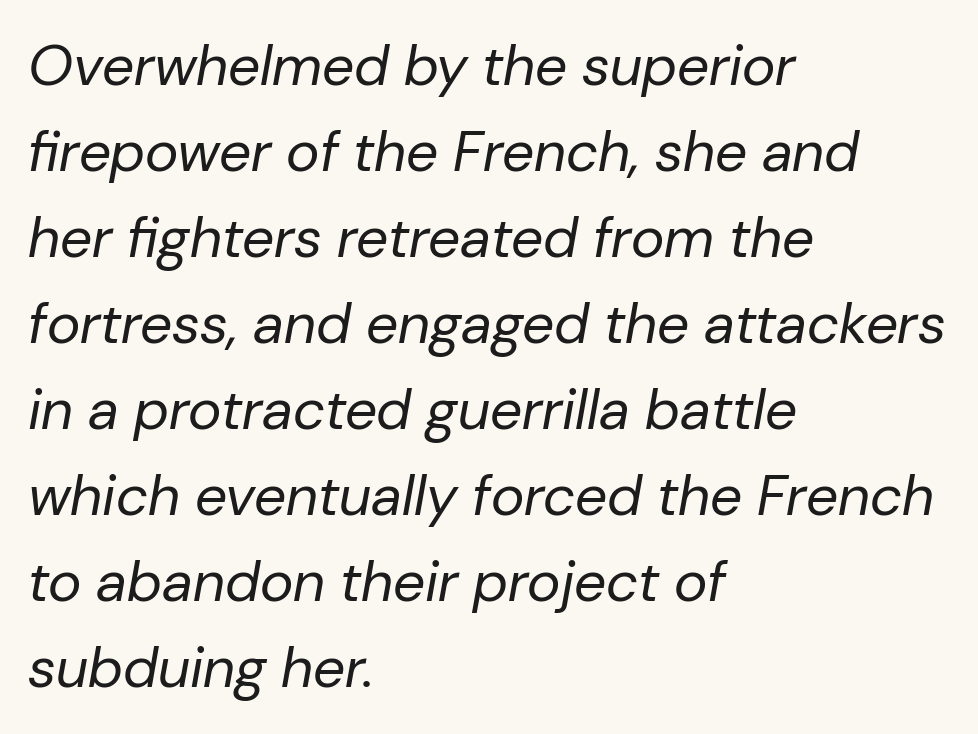
On a weight scale, this lands at 450 or below. You could call the tracking neutral — neither tight nor loose. Beneath every word, the page is bare. The letters are slanted; this is an italic face. Character widths vary here, with narrow letters taking less room than wide ones.
